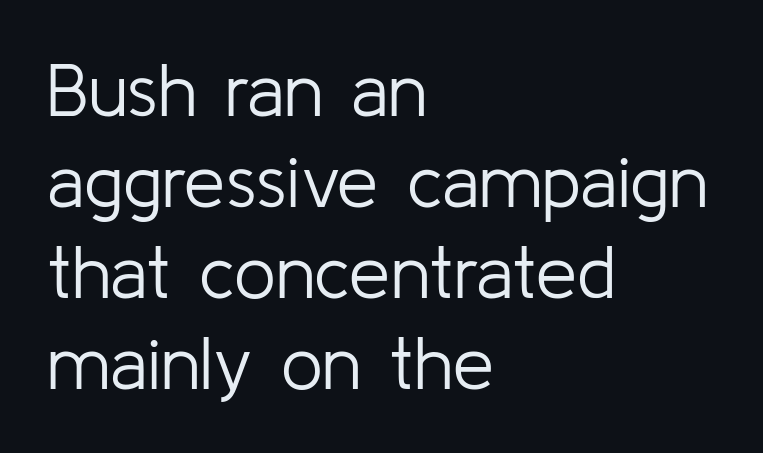
{"serif": "no", "italic": "no", "bold": "no", "weight": "light", "width": "normal", "stroke_contrast": "low", "x_height": "medium", "monospaced": "no", "underline": "no", "align": "left", "line_spacing_ratio": 1.23, "letter_spacing": "normal", "letter_spacing_em": 0.0, "glyph_px": 74}
